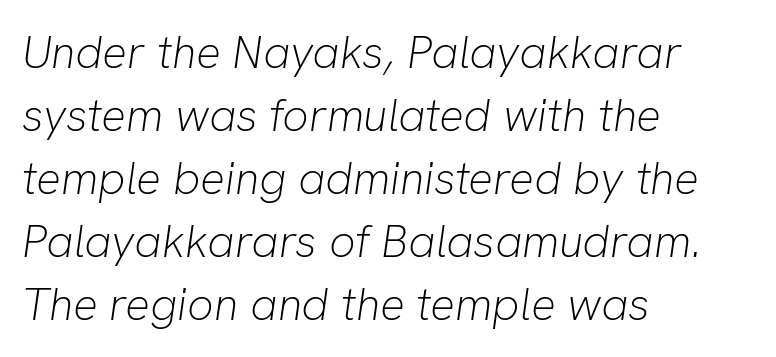
The image shows 46 px light type, italic (leaning right); set left-aligned, normal line spacing (1.37x), normal letter spacing, not underlined; low stroke contrast and a medium x-height.
